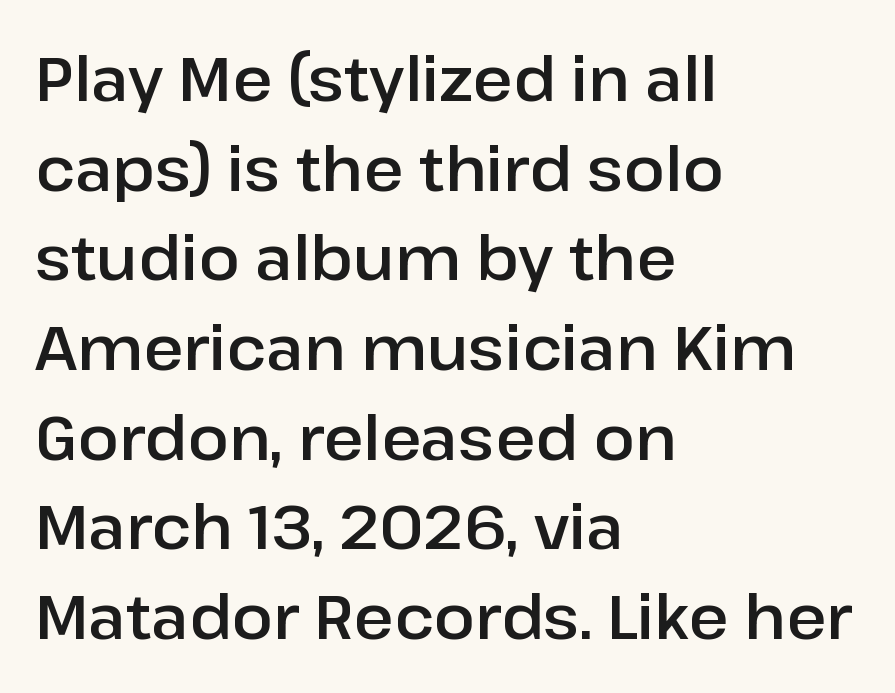
{"serif": "no", "italic": "no", "width": "normal", "stroke_contrast": "low", "x_height": "medium", "monospaced": "no", "underline": "no", "align": "left", "line_spacing": "normal", "line_spacing_ratio": 1.47, "letter_spacing": "normal", "letter_spacing_em": 0.0, "glyph_px": 61}
